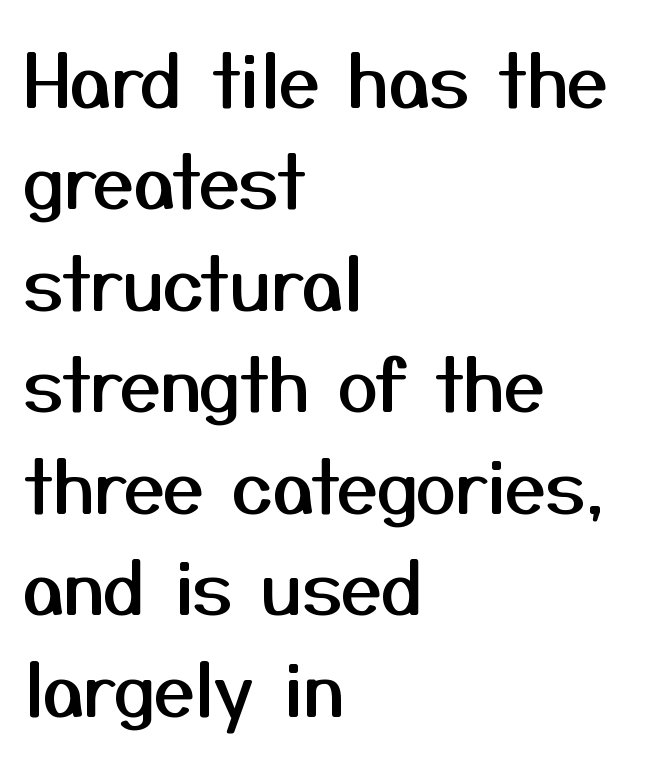
The image shows 73 px sans-serif type, upright; set left-aligned, normal line spacing (1.39x), normal letter spacing, not underlined; medium stroke contrast and a medium x-height.
